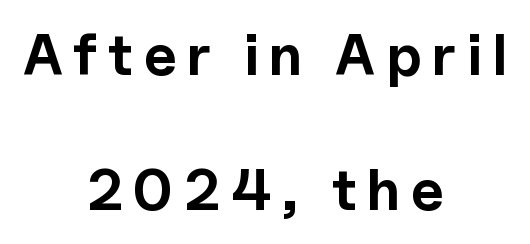
Descenders are the only things crossing below the line. Vertical spacing — loose. Character widths vary here, with narrow letters taking less room than wide ones. Does the copy run flush right? No — it is centered line by line. The face used here has the dense, thick strokes of a bold. Nope, not italic — everything's standing straight.
